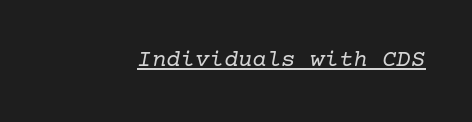
Q: Is the text bold? A: No.
Q: Is the text italic (slanted)? A: Yes, it leans right by about 10 degrees.
Q: Is the text underlined? A: Yes.
Q: Is the spacing between letters normal or unusually wide? A: Normal.
